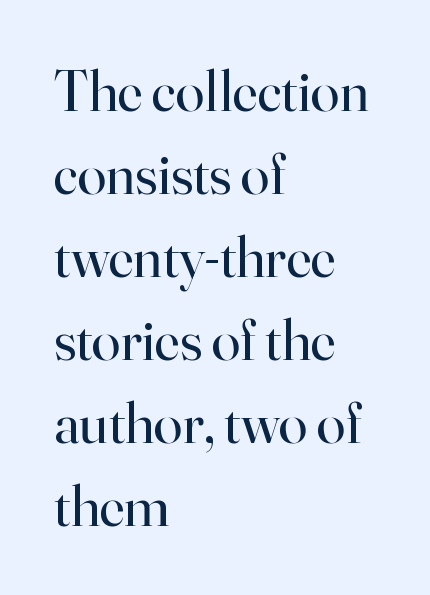
Q: Is the text bold? A: No.
Q: Is the text italic (slanted)? A: No, it is upright.
Q: Is the typeface a serif or a sans-serif typeface? A: Serif.
Q: Is the text underlined? A: No.
Q: How is the paragraph aligned? A: Left-aligned.
Q: Is the spacing between letters normal or unusually wide? A: Normal.
Q: Is the spacing between lines tight, normal or loose? A: Normal.
Q: Width (condensed, normal, or wide)? A: Normal.
Q: Stroke contrast? A: High.
Q: x-height? A: Small.
Q: Monospaced? A: No.
